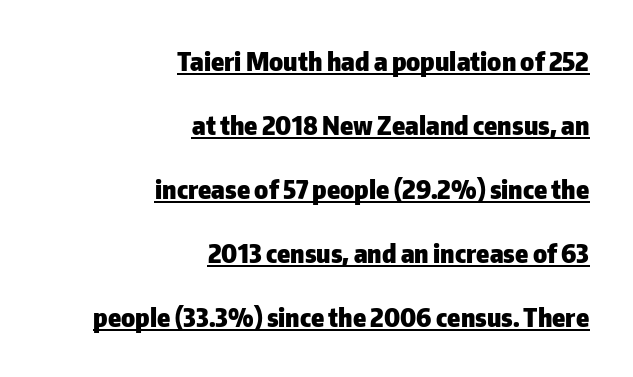
The image shows 26 px bold type, upright; set right-aligned, loose line spacing (2.46x), normal letter spacing, underlined.
